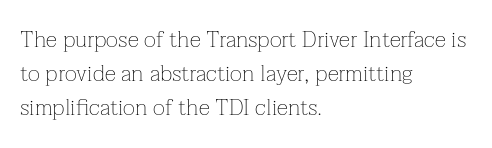
Q: Is the text bold? A: No.
Q: Is the text italic (slanted)? A: No, it is upright.
Q: Is the text underlined? A: No.
Q: How is the paragraph aligned? A: Left-aligned.
Q: Is the spacing between letters normal or unusually wide? A: Normal.
Q: Is the spacing between lines tight, normal or loose? A: Normal.
